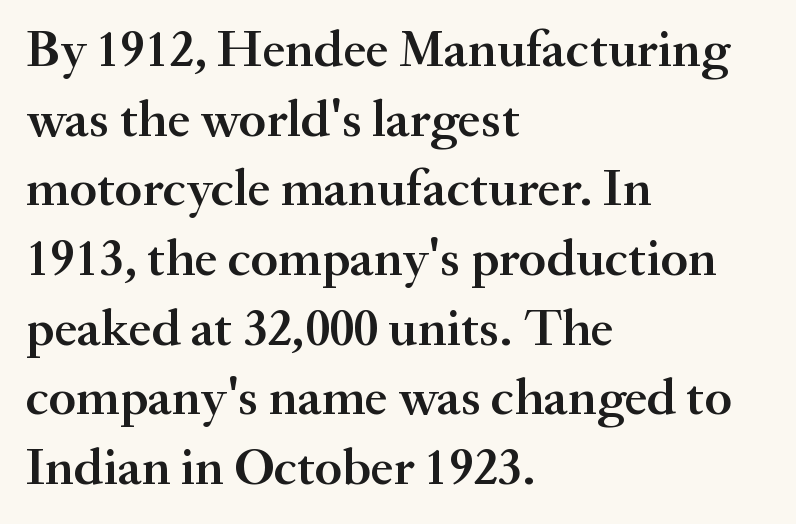
The image shows 52 px semibold serif type, upright; set left-aligned, normal line spacing (1.34x), normal letter spacing, not underlined; medium stroke contrast and a small x-height.
